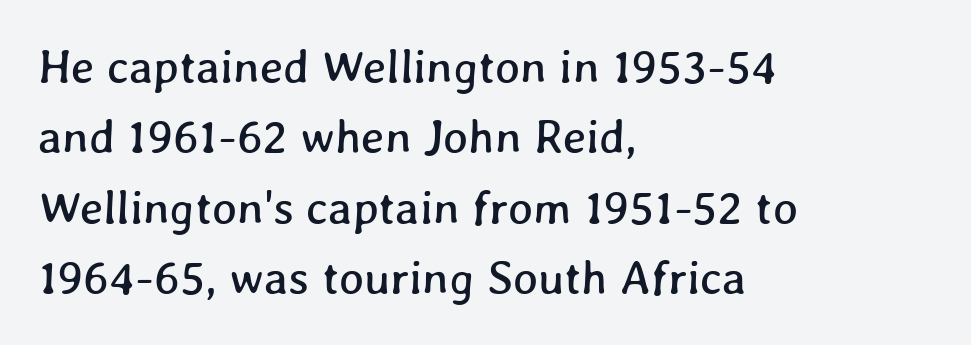
Q: Is the text underlined? A: No.
Q: How is the paragraph aligned? A: Left-aligned.
Q: Is the spacing between letters normal or unusually wide? A: Normal.
Q: Is the spacing between lines tight, normal or loose? A: Normal.
Q: Width (condensed, normal, or wide)? A: Normal.
Q: Stroke contrast? A: Low.
Q: x-height? A: Medium.
Q: Monospaced? A: No.
